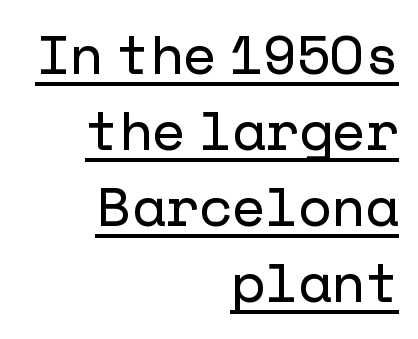
Q: Is the text italic (slanted)? A: No, it is upright.
Q: Is the typeface a serif or a sans-serif typeface? A: Sans-serif.
Q: Is the text underlined? A: Yes.
Q: How is the paragraph aligned? A: Right-aligned.
Q: Is the spacing between letters normal or unusually wide? A: Normal.
Q: Is the spacing between lines tight, normal or loose? A: Normal.
Q: Width (condensed, normal, or wide)? A: Normal.
Q: Stroke contrast? A: Low.
Q: x-height? A: Medium.
